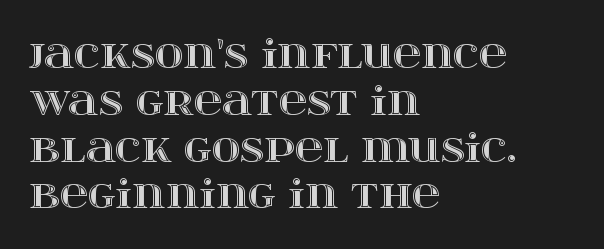
Q: Is the text italic (slanted)? A: No, it is upright.
Q: Is the text underlined? A: No.
Q: How is the paragraph aligned? A: Left-aligned.
Q: Is the spacing between letters normal or unusually wide? A: Normal.
Q: Width (condensed, normal, or wide)? A: Wide.
Q: x-height? A: Large.
Q: Monospaced? A: No.
